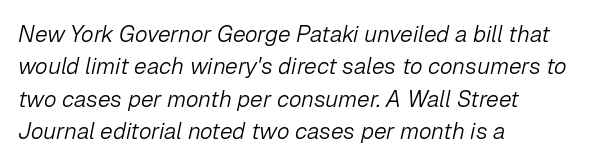
{"italic": "yes", "lean": "right", "slant_degrees": 12, "bold": "no", "underline": "no", "align": "left", "line_spacing": "normal", "line_spacing_ratio": 1.41, "letter_spacing": "normal", "letter_spacing_em": 0.0, "glyph_px": 23}
